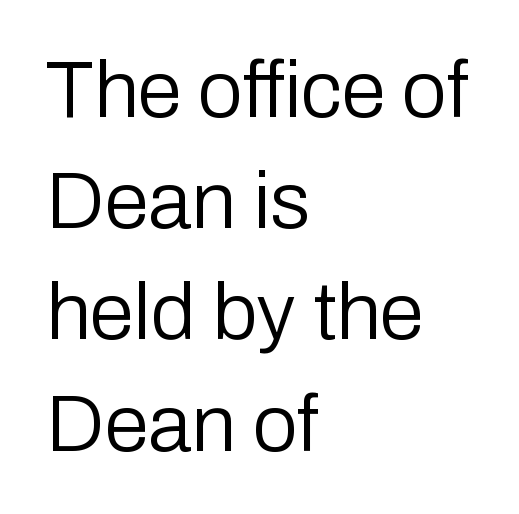
The lettering stays uniformly vertical, giving the passage a roman look. Stems here are at most as thick as an everyday book face. The strip under each line holds only bare page. The gaps between neighbouring characters are ordinary and unremarkable.
